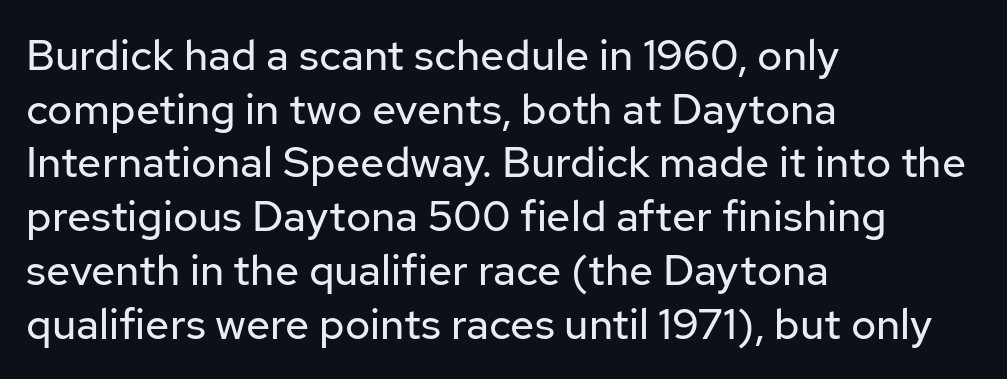
{"serif": "no", "italic": "no", "bold": "no", "weight": "regular", "width": "normal", "stroke_contrast": "low", "x_height": "medium", "monospaced": "no", "underline": "no", "align": "left", "line_spacing": "normal", "line_spacing_ratio": 1.25, "letter_spacing": "normal", "letter_spacing_em": 0.0, "glyph_px": 43}
